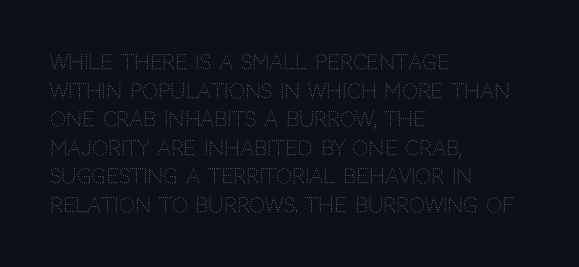
Honestly, the letter spacing is just normal — you wouldn't notice it. Every row of glyphs begins at an identical x-position on the left. The lettering holds an erect, upright posture throughout. A typesetter would call this leading conventional body-copy spacing.
